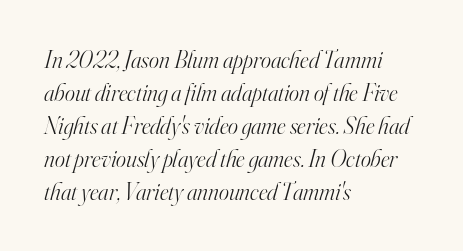
{"italic": "yes", "lean": "right", "slant_degrees": 16, "bold": "no", "underline": "no", "align": "left", "line_spacing": "normal", "line_spacing_ratio": 1.37, "letter_spacing": "normal", "letter_spacing_em": 0.0, "glyph_px": 24}
